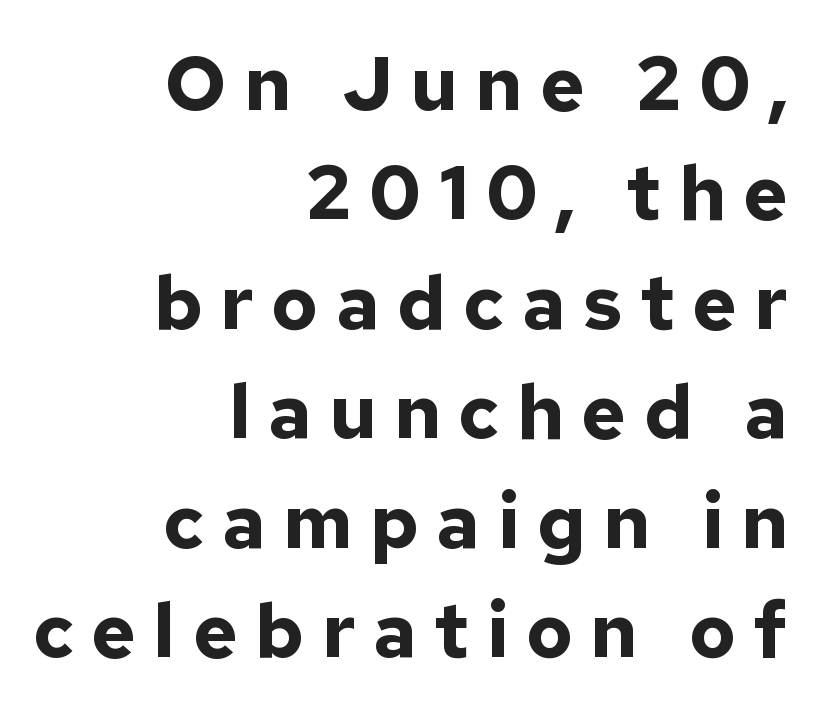
{"serif": "no", "italic": "no", "bold": "yes", "weight": "bold", "width": "normal", "stroke_contrast": "low", "x_height": "medium", "monospaced": "no", "underline": "no", "align": "right", "line_spacing": "normal", "line_spacing_ratio": 1.44, "letter_spacing": "wide", "letter_spacing_em": 0.23, "glyph_px": 76}
